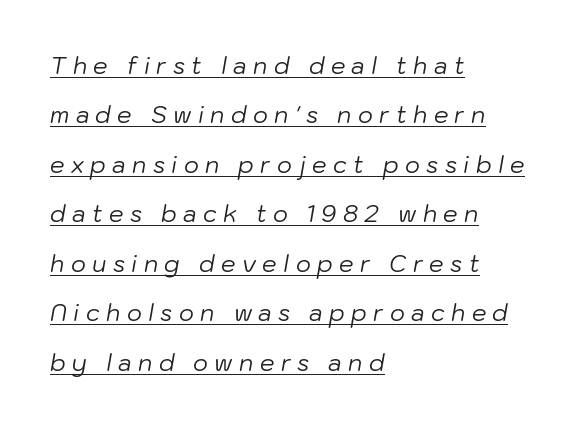
Would a proofreader flag this as italicized? Yes. Vertical stems look standard width or narrower in stroke. Inter-character spacing is expanded well beyond the font's built-in metrics. Horizontal bands of white between lines are thick stripes. Line starts are locked; line ends wander.
